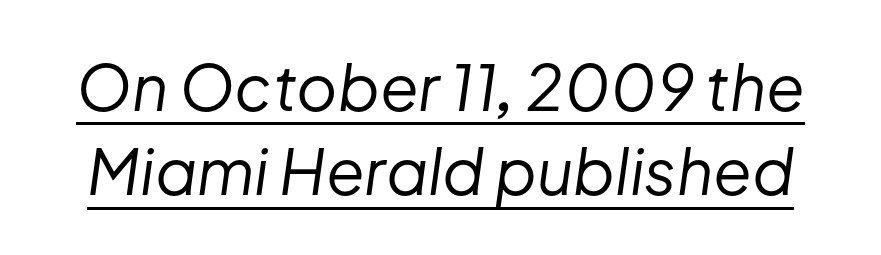
The image shows 63 px regular-weight type, italic (leaning right); set normal line spacing (1.34x), normal letter spacing, underlined; low stroke contrast and a medium x-height.
